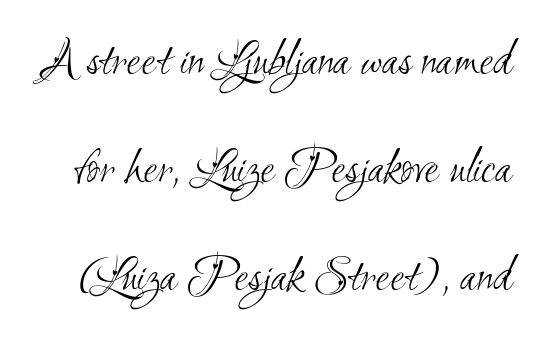
Q: Is the text bold? A: No.
Q: Is the typeface a serif or a sans-serif typeface? A: Sans-serif.
Q: Is the text underlined? A: No.
Q: Is the spacing between letters normal or unusually wide? A: Normal.
Q: Is the spacing between lines tight, normal or loose? A: Loose.
Q: Width (condensed, normal, or wide)? A: Condensed.
Q: Stroke contrast? A: Medium.
Q: x-height? A: Small.
Q: Monospaced? A: No.
